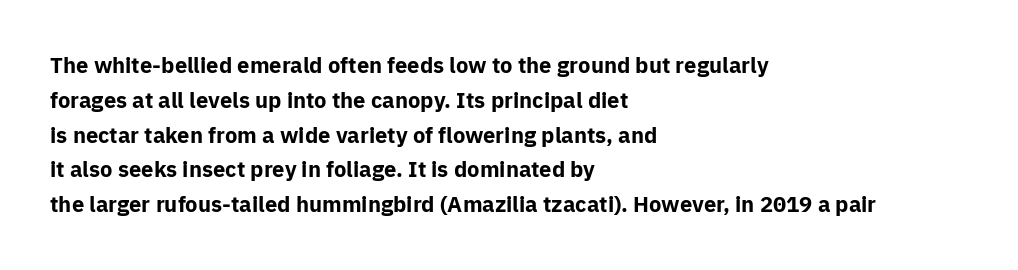
The image shows 22 px bold type, upright; set left-aligned, normal line spacing (1.58x), normal letter spacing, not underlined.
